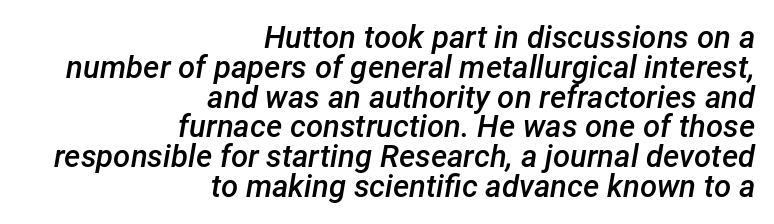
Compared with ordinary roman type, these characters are visibly tilted. The sample has been set in demibold, a notch under bold. The passage shown is typed in a proportional face where columns would drift. Lines of text with bare space underneath. Tightly led — the rows are bunched.
